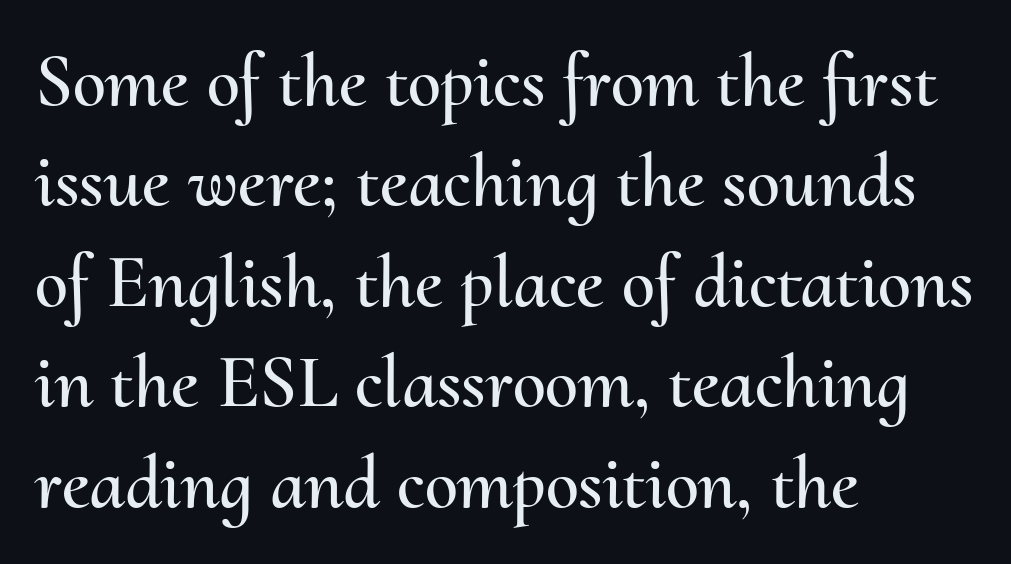
{"italic": "no", "width": "normal", "stroke_contrast": "medium", "x_height": "small", "monospaced": "no", "underline": "no", "align": "left", "line_spacing": "normal", "line_spacing_ratio": 1.34, "letter_spacing": "normal", "letter_spacing_em": 0.0, "glyph_px": 75}
